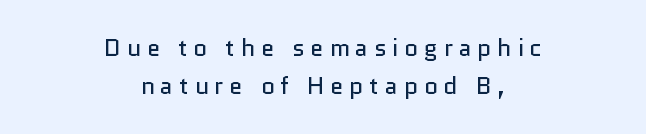
The image shows 24 px text type, upright; set centered, normal line spacing (1.6x), unusually wide letter spacing (+0.24 em), not underlined.
